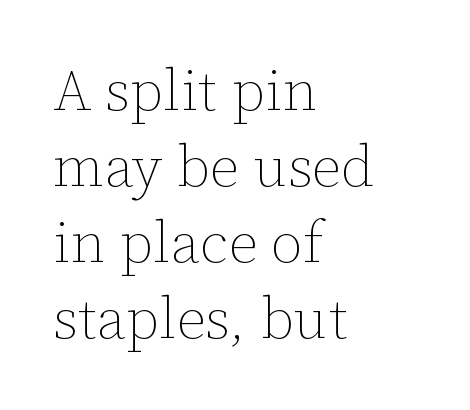
Q: Is the text bold? A: No.
Q: Is the text italic (slanted)? A: No, it is upright.
Q: Is the text underlined? A: No.
Q: How is the paragraph aligned? A: Left-aligned.
Q: Is the spacing between letters normal or unusually wide? A: Normal.
Q: Is the spacing between lines tight, normal or loose? A: Normal.
Q: Width (condensed, normal, or wide)? A: Normal.
Q: Stroke contrast? A: Low.
Q: x-height? A: Medium.
Q: Monospaced? A: No.
